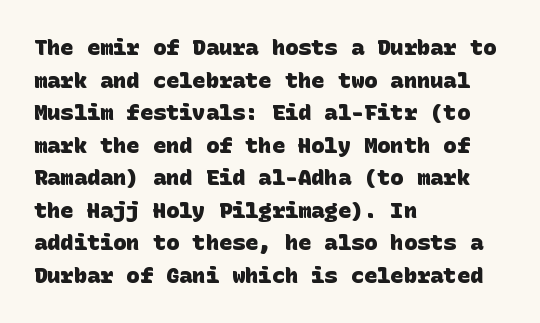
{"bold": "yes", "underline": "no", "align": "left", "line_spacing": "normal", "line_spacing_ratio": 1.48, "letter_spacing": "normal", "letter_spacing_em": 0.0, "glyph_px": 22}
